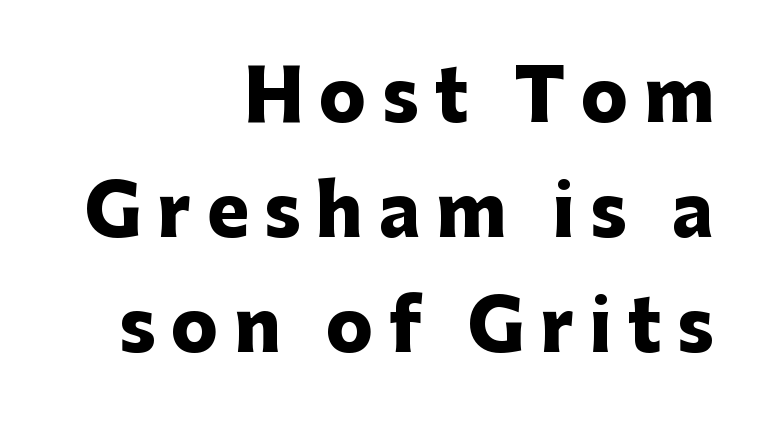
The gaps between neighbouring characters are conspicuously large. The gap between lines stays unmarked. The text was rendered using a sans face with plain stroke endings. Every stem runs plumb, perpendicular to the baseline. One glance says typical: line gaps are just what's usual. Emphasis by weight is at full strength: bold.
